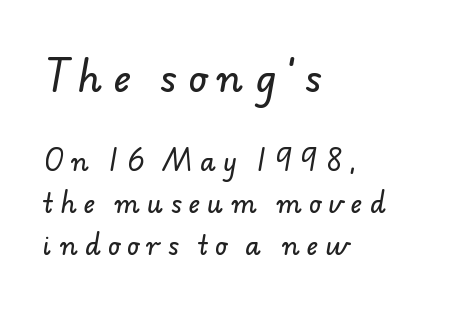
{"serif": "no", "width": "normal", "stroke_contrast": "low", "x_height": "small", "monospaced": "no", "underline": "no", "align": "left", "line_spacing": "normal", "line_spacing_ratio": 1.69, "letter_spacing": "wide", "letter_spacing_em": 0.3, "larger_block": "first", "size_ratio": 1.52, "glyph_px": 38}
